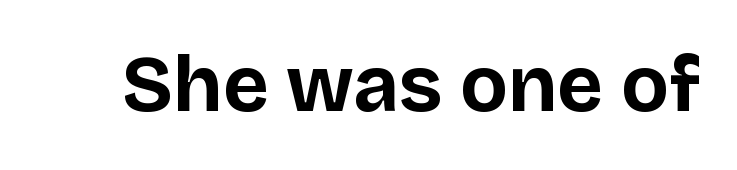
{"serif": "no", "italic": "no", "bold": "yes", "weight": "bold", "width": "normal", "stroke_contrast": "low", "x_height": "large", "monospaced": "no", "underline": "no", "letter_spacing": "normal", "letter_spacing_em": 0.0, "glyph_px": 79}
